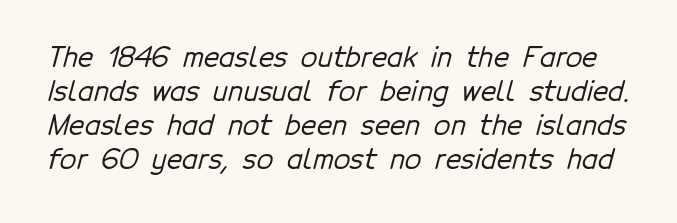
The image shows 27 px text type; set normal line spacing (1.26x), normal letter spacing, not underlined.
